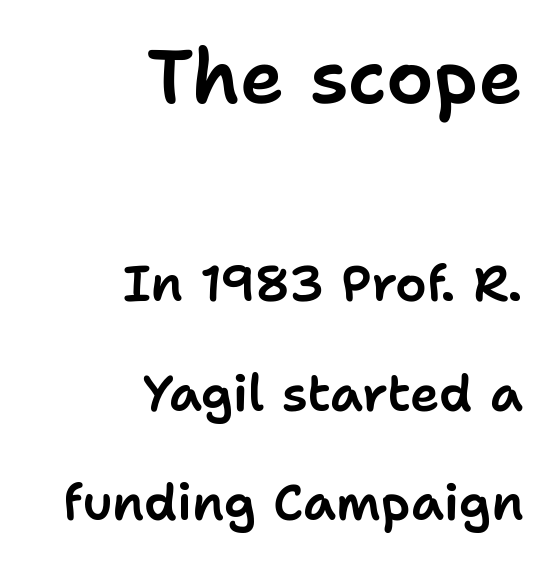
Q: Is the text italic (slanted)? A: No, it is upright.
Q: Is the typeface a serif or a sans-serif typeface? A: Sans-serif.
Q: Is the text underlined? A: No.
Q: How is the paragraph aligned? A: Right-aligned.
Q: Is the spacing between letters normal or unusually wide? A: Normal.
Q: Is the spacing between lines tight, normal or loose? A: Loose.
Q: Which block of text is set in a larger size, the first (top) or the second (bottom)? A: The first (top) one.
Q: Width (condensed, normal, or wide)? A: Normal.
Q: Stroke contrast? A: Low.
Q: x-height? A: Medium.
Q: Monospaced? A: No.
